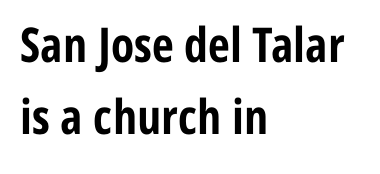
Q: Is the text bold? A: Yes.
Q: Is the text italic (slanted)? A: No, it is upright.
Q: Is the typeface a serif or a sans-serif typeface? A: Sans-serif.
Q: Is the text underlined? A: No.
Q: How is the paragraph aligned? A: Left-aligned.
Q: Is the spacing between letters normal or unusually wide? A: Normal.
Q: Is the spacing between lines tight, normal or loose? A: Normal.
Q: Width (condensed, normal, or wide)? A: Condensed.
Q: Stroke contrast? A: Low.
Q: x-height? A: Medium.
Q: Monospaced? A: No.
